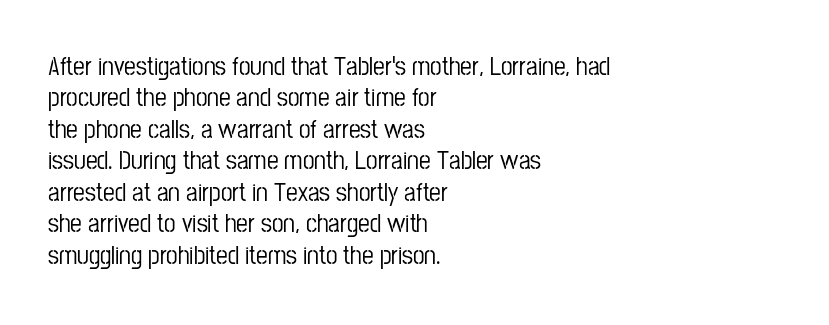
The image shows 26 px text type, upright; set left-aligned, line spacing 1.21x, normal letter spacing, not underlined.
